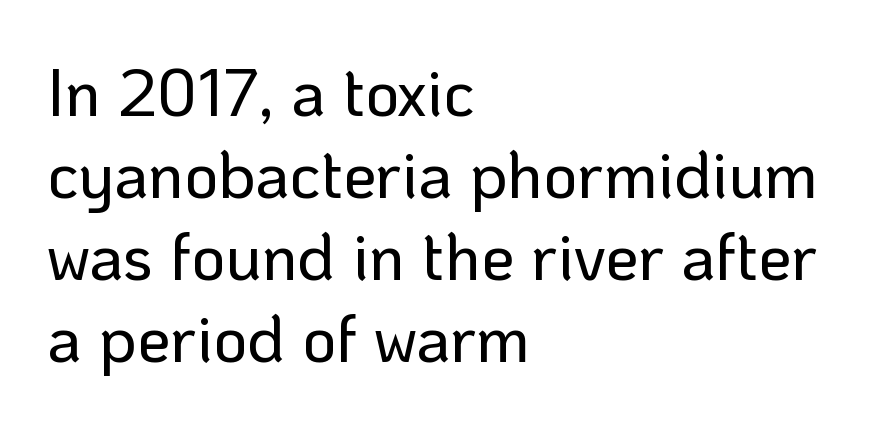
The lines in this sample share a left origin and differ only in where they stop. In terms of letterspacing, this is plain default setting. Vertical strokes here are truly vertical. Lines of text with bare space underneath. Is this a fixed-width face? No — the glyphs have proportional, varying widths.
